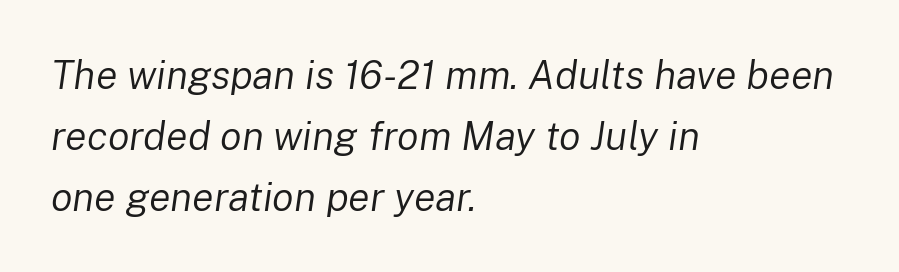
{"italic": "yes", "lean": "right", "slant_degrees": 8, "bold": "no", "weight": "regular", "width": "normal", "stroke_contrast": "low", "x_height": "medium", "monospaced": "no", "underline": "no", "align": "left", "line_spacing": "normal", "line_spacing_ratio": 1.53, "letter_spacing": "normal", "letter_spacing_em": 0.0, "glyph_px": 40}
